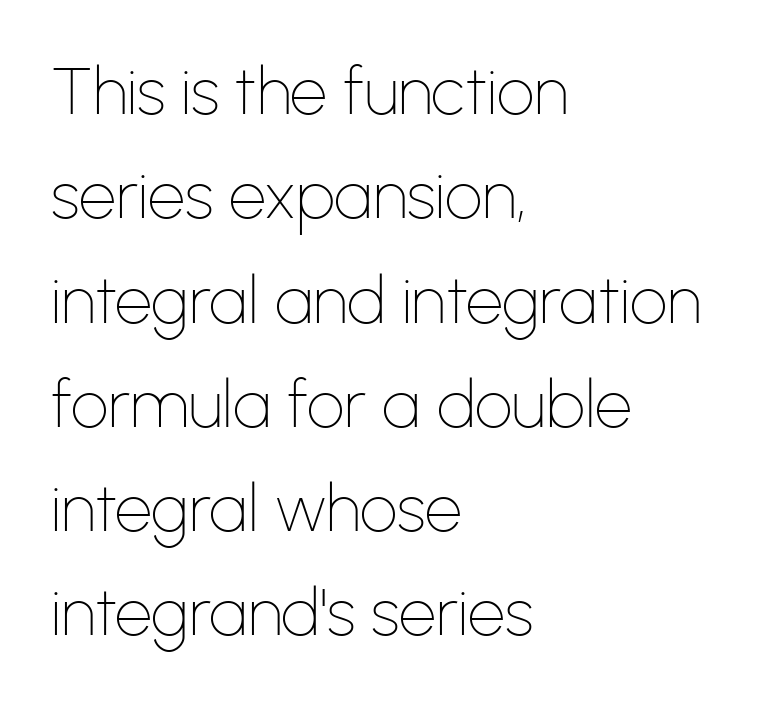
The image shows 66 px thin sans-serif type, upright; set left-aligned, normal line spacing (1.58x), normal letter spacing, not underlined; low stroke contrast and a medium x-height.
